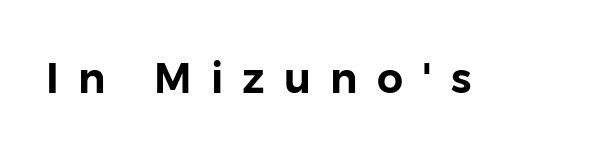
The image shows 41 px sans-serif type, upright; set unusually wide letter spacing (+0.47 em), not underlined; low stroke contrast and a medium x-height.
